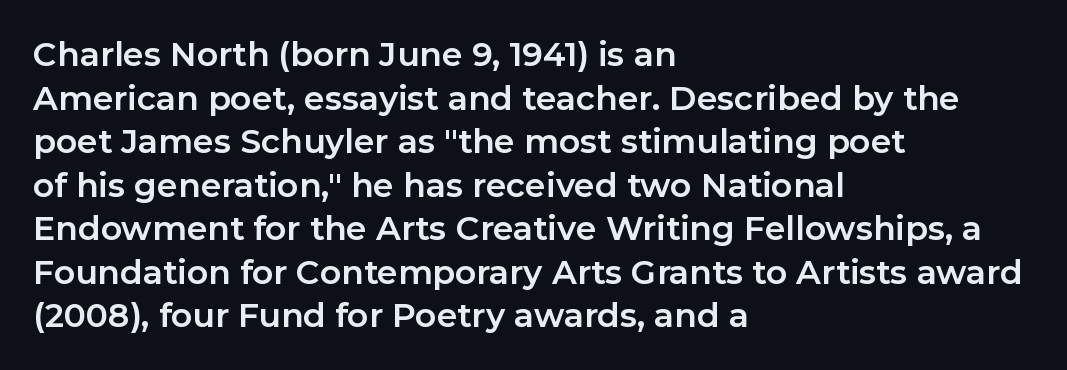
In terms of letterform style, serifs are entirely absent. The axis of the letterforms is exactly vertical. The words here are not underlined. Notice how the passage keeps a crisp vertical edge on the left only. In terms of leading, this rendering sits right in the middle. Weight: bold.
